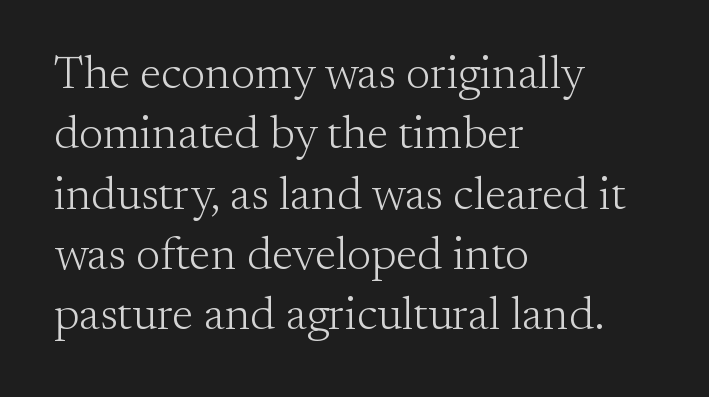
Q: Is the text bold? A: No.
Q: Is the text italic (slanted)? A: No, it is upright.
Q: Is the typeface a serif or a sans-serif typeface? A: Serif.
Q: Is the text underlined? A: No.
Q: How is the paragraph aligned? A: Left-aligned.
Q: Is the spacing between letters normal or unusually wide? A: Normal.
Q: Is the spacing between lines tight, normal or loose? A: Normal.
Q: Width (condensed, normal, or wide)? A: Normal.
Q: Stroke contrast? A: Medium.
Q: x-height? A: Small.
Q: Monospaced? A: No.
